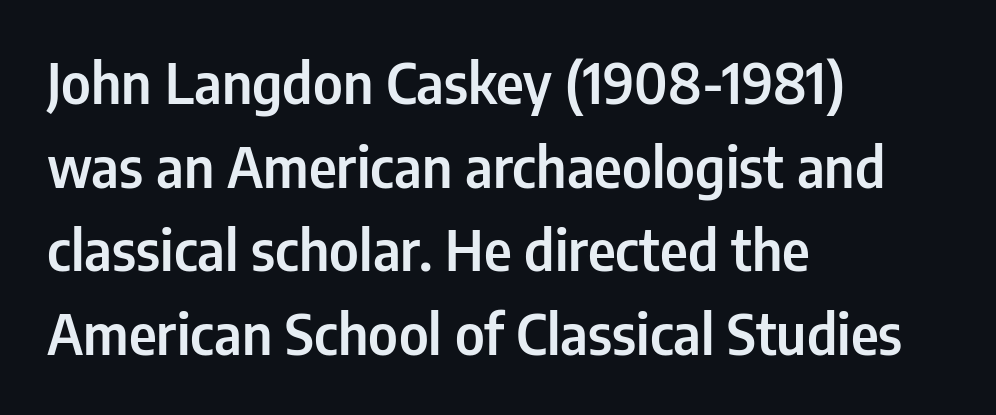
Q: Is the text italic (slanted)? A: No, it is upright.
Q: Is the typeface a serif or a sans-serif typeface? A: Sans-serif.
Q: Is the text underlined? A: No.
Q: How is the paragraph aligned? A: Left-aligned.
Q: Is the spacing between letters normal or unusually wide? A: Normal.
Q: Is the spacing between lines tight, normal or loose? A: Normal.
Q: Width (condensed, normal, or wide)? A: Condensed.
Q: Stroke contrast? A: Low.
Q: x-height? A: Medium.
Q: Monospaced? A: No.
